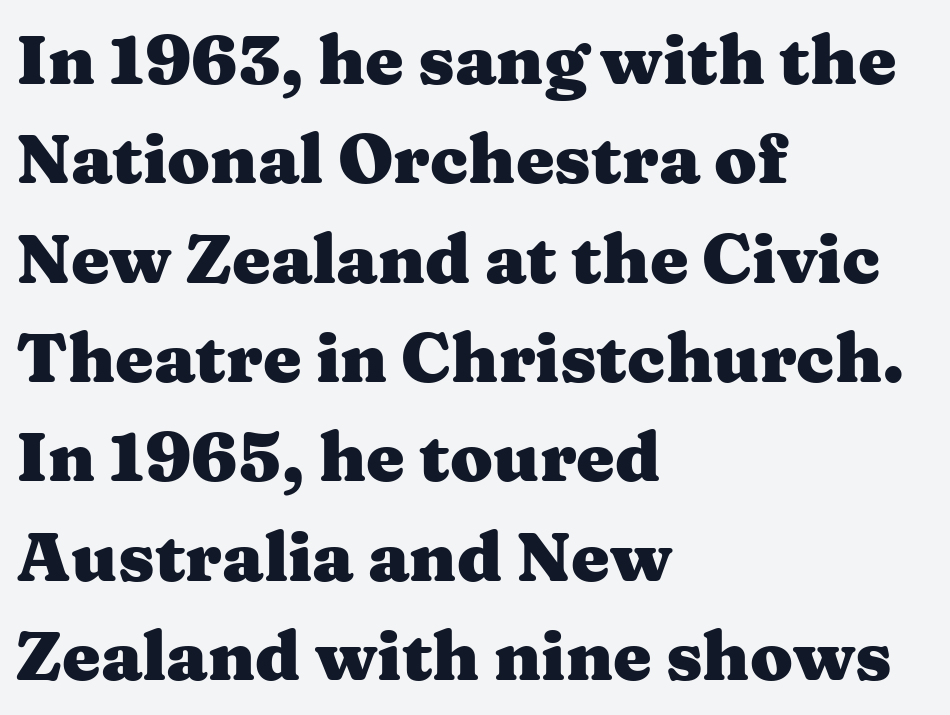
{"serif": "yes", "italic": "no", "bold": "yes", "weight": "heavy", "width": "wide", "stroke_contrast": "medium", "x_height": "medium", "monospaced": "no", "underline": "no", "align": "left", "line_spacing": "normal", "line_spacing_ratio": 1.44, "letter_spacing": "normal", "letter_spacing_em": 0.0, "glyph_px": 69}
